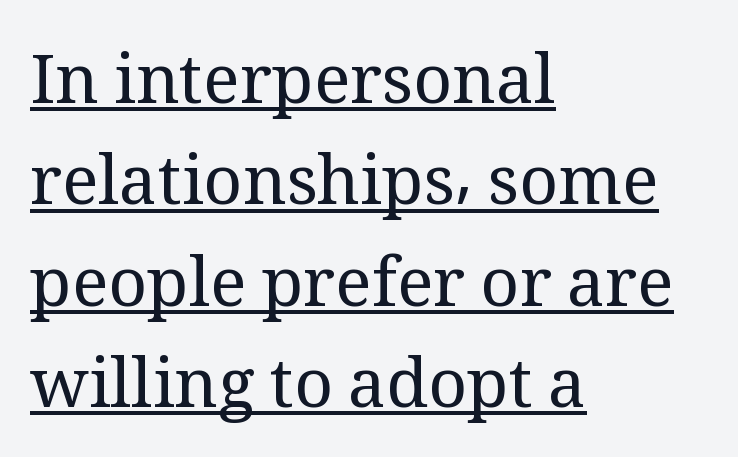
Q: Is the text bold? A: No.
Q: Is the text italic (slanted)? A: No, it is upright.
Q: Is the typeface a serif or a sans-serif typeface? A: Serif.
Q: Is the text underlined? A: Yes.
Q: How is the paragraph aligned? A: Left-aligned.
Q: Is the spacing between letters normal or unusually wide? A: Normal.
Q: Is the spacing between lines tight, normal or loose? A: Normal.
Q: Width (condensed, normal, or wide)? A: Normal.
Q: Stroke contrast? A: Medium.
Q: x-height? A: Medium.
Q: Monospaced? A: No.
